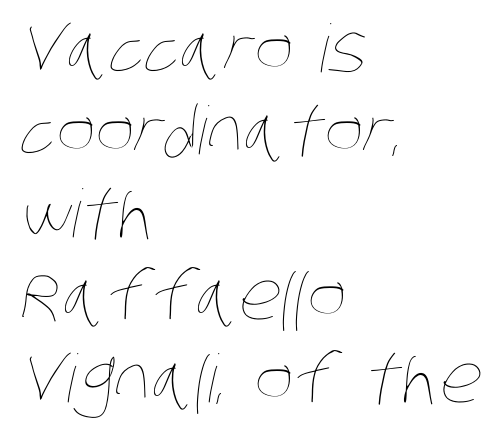
Q: Is the text bold? A: No.
Q: Is the text underlined? A: No.
Q: How is the paragraph aligned? A: Left-aligned.
Q: Is the spacing between letters normal or unusually wide? A: Normal.
Q: Is the spacing between lines tight, normal or loose? A: Normal.
Q: Width (condensed, normal, or wide)? A: Condensed.
Q: Stroke contrast? A: Low.
Q: x-height? A: Large.
Q: Monospaced? A: No.
